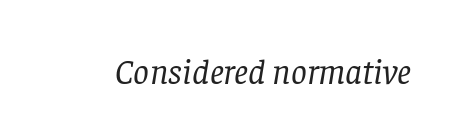
{"serif": "yes", "italic": "yes", "lean": "right", "slant_degrees": 8, "bold": "no", "weight": "regular", "width": "normal", "stroke_contrast": "low", "x_height": "large", "monospaced": "no", "underline": "no", "letter_spacing": "normal", "letter_spacing_em": 0.0, "glyph_px": 35}
